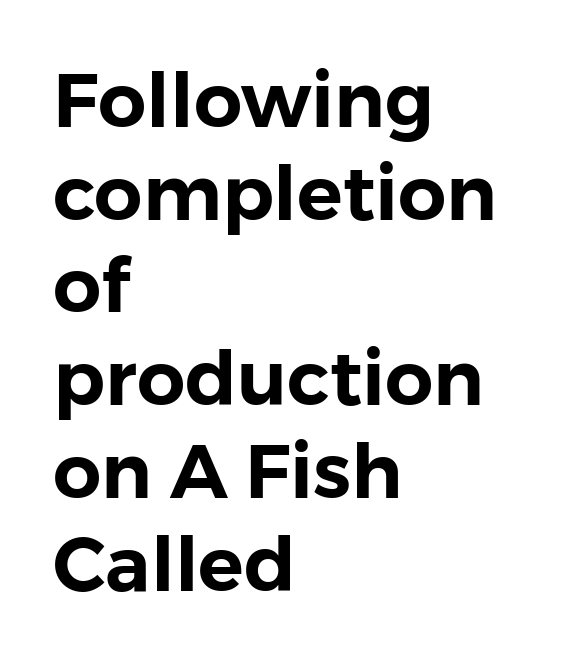
This rendering leaves character spacing at its baseline value. Unlike a traditional serif, this face leaves its strokes unadorned. Only glyphs here, with clear space below each row. Every row of glyphs begins at an identical x-position on the left.
